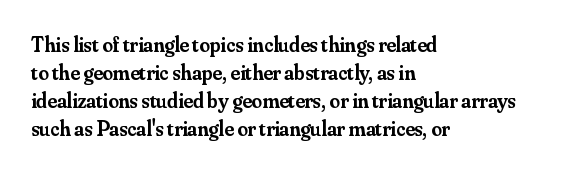
The axis of the letterforms is exactly vertical. The block of text has a typical density, with ordinary space between rows. Plain, unruled lines of type. Slightly chunky letters — semibold, I'd say, not full bold. Left-aligned paragraph, ragged on the right.
